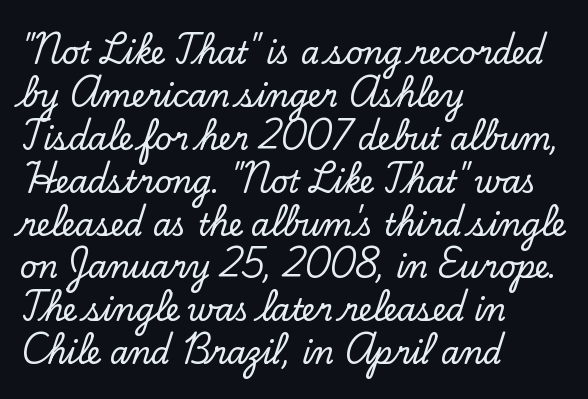
Q: Is the text italic (slanted)? A: Yes.
Q: Is the typeface a serif or a sans-serif typeface? A: Serif.
Q: Is the text underlined? A: No.
Q: How is the paragraph aligned? A: Left-aligned.
Q: Is the spacing between letters normal or unusually wide? A: Normal.
Q: Is the spacing between lines tight, normal or loose? A: Normal.
Q: Width (condensed, normal, or wide)? A: Normal.
Q: Stroke contrast? A: Low.
Q: x-height? A: Small.
Q: Monospaced? A: No.
